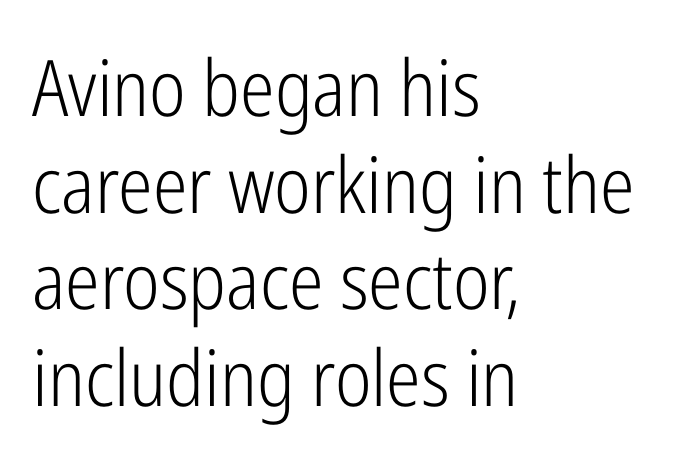
Q: Is the text bold? A: No.
Q: Is the text italic (slanted)? A: No, it is upright.
Q: Is the typeface a serif or a sans-serif typeface? A: Sans-serif.
Q: Is the text underlined? A: No.
Q: How is the paragraph aligned? A: Left-aligned.
Q: Is the spacing between letters normal or unusually wide? A: Normal.
Q: Width (condensed, normal, or wide)? A: Condensed.
Q: Stroke contrast? A: Low.
Q: x-height? A: Medium.
Q: Monospaced? A: No.
